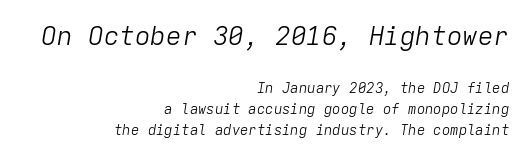
Q: Is the text bold? A: No.
Q: Is the text italic (slanted)? A: Yes, it leans right by about 9 degrees.
Q: Is the text underlined? A: No.
Q: How is the paragraph aligned? A: Right-aligned.
Q: Is the spacing between letters normal or unusually wide? A: Normal.
Q: Is the spacing between lines tight, normal or loose? A: Normal.
Q: Which block of text is set in a larger size, the first (top) or the second (bottom)? A: The first (top) one.
